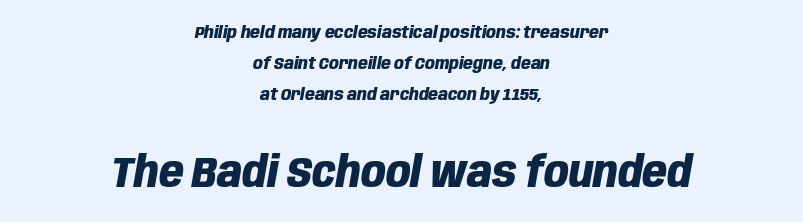
{"italic": "yes", "lean": "right", "slant_degrees": 10, "bold": "yes", "weight": "heavy", "width": "condensed", "stroke_contrast": "low", "x_height": "large", "monospaced": "no", "underline": "no", "align": "center", "line_spacing_ratio": 1.83, "letter_spacing": "normal", "letter_spacing_em": 0.0, "larger_block": "second", "size_ratio": 2.53, "glyph_px": 43}
